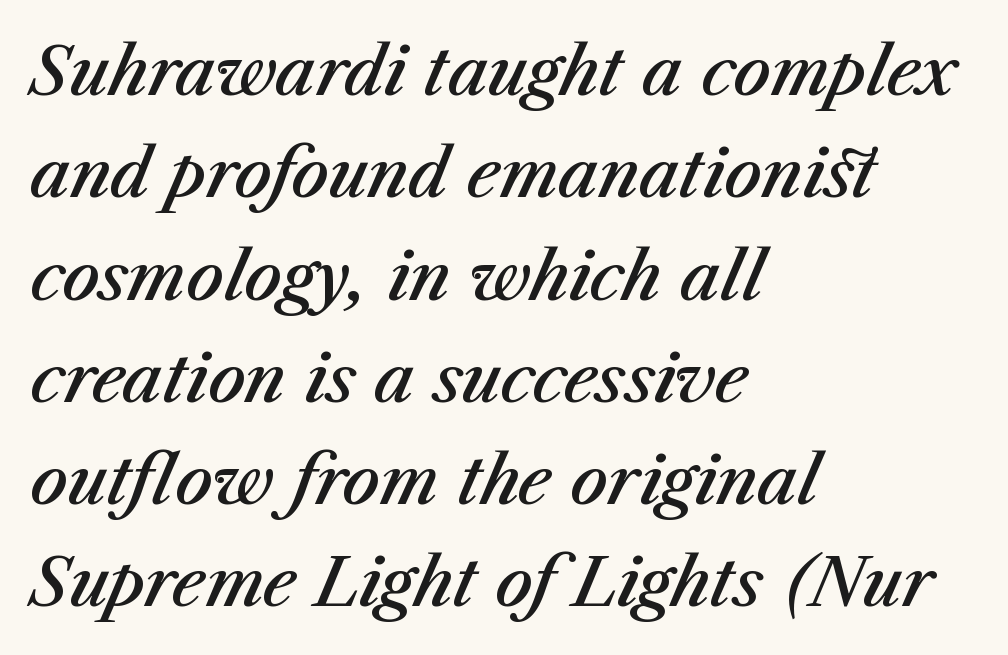
Summary of vertical rhythm: regular, with standard interline spacing. You could not count columns in this text — the font is proportionally spaced. Slanted lettering throughout. The letters are semibold — heavier than regular but short of a full bold. The face used here is rendered with its standard letterfit.
